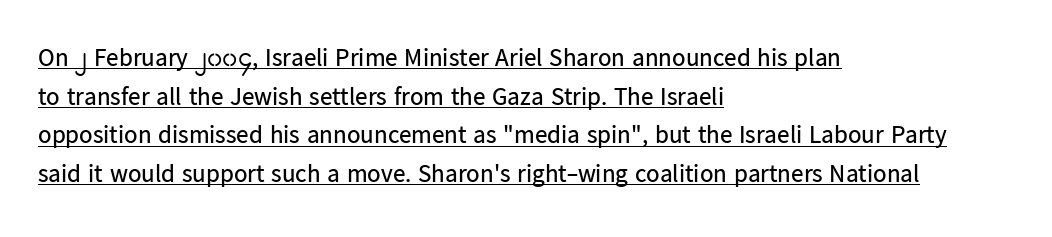
Every stem runs plumb, perpendicular to the baseline. The passage shown is not bold in any degree. Decoration check: the copy is underlined. Spacing between characters is what you'd get straight out of the box. Interline gaps are of average width in this sample.
